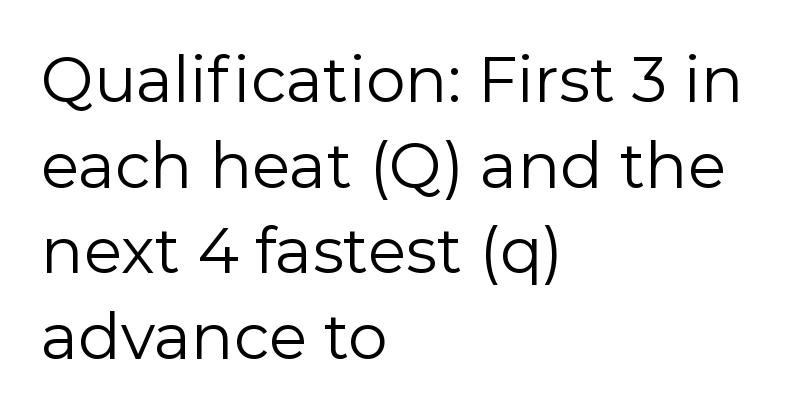
Unbolded letterforms with no extra heft. Alignment: flush left. A normal amount of white space separates one row of letters from the next. Is this a fixed-width face? No — the glyphs have proportional, varying widths. Unlike a traditional serif, this face leaves its strokes unadorned.
